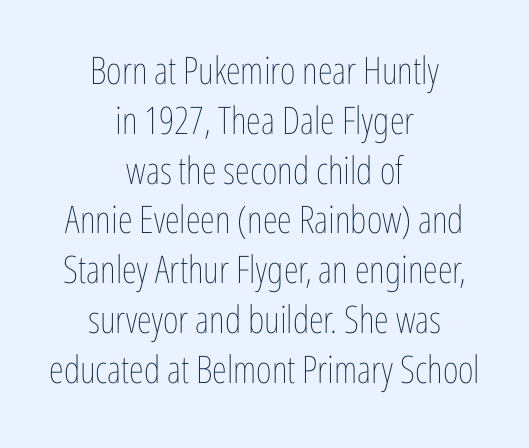
The image shows 38 px thin, condensed type, upright; set centered, normal line spacing (1.31x), normal letter spacing, not underlined; low stroke contrast and a medium x-height.
